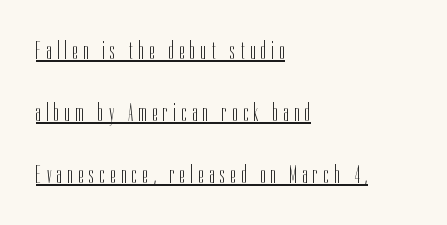
The image shows 26 px text type, upright; set left-aligned, loose line spacing (2.38x), unusually wide letter spacing (+0.22 em), underlined.
